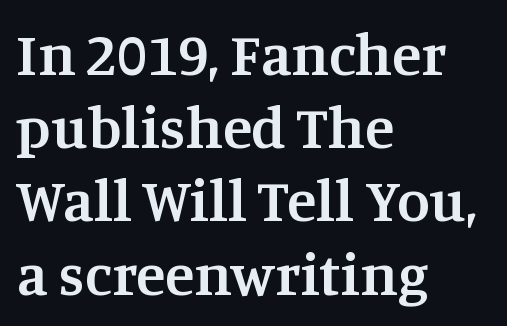
{"serif": "yes", "italic": "no", "bold": "semi", "weight": "semibold", "width": "normal", "stroke_contrast": "medium", "x_height": "large", "monospaced": "no", "underline": "no", "align": "left", "line_spacing_ratio": 1.22, "letter_spacing": "normal", "letter_spacing_em": 0.0, "glyph_px": 60}
